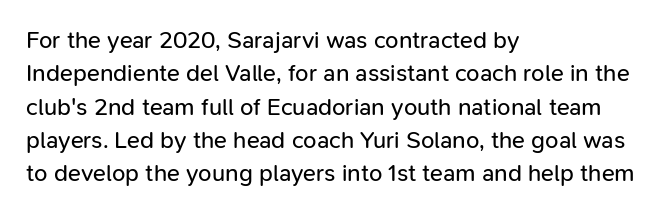
The letterforms sit at book weight or below. Posture: straight, roman, zero tilt. Tracking value appears to be zero — textbook default spacing. The passage shown stacks its lines at a standard gap. Is the block centered? No — it sits flush against the left margin. The foot of each line stays bare and open.
